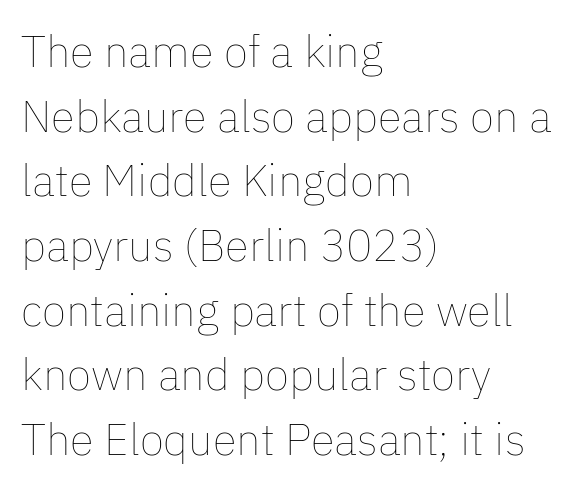
The image shows 44 px thin type, upright; set left-aligned, normal line spacing (1.47x), normal letter spacing, not underlined; low stroke contrast and a medium x-height.
